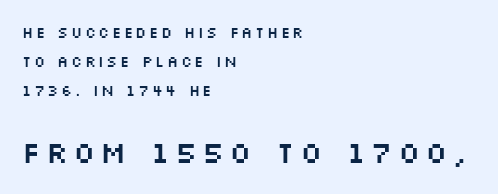
Q: Is the text italic (slanted)? A: No, it is upright.
Q: Is the typeface a serif or a sans-serif typeface? A: Sans-serif.
Q: Is the text underlined? A: No.
Q: How is the paragraph aligned? A: Left-aligned.
Q: Is the spacing between lines tight, normal or loose? A: Loose.
Q: Which block of text is set in a larger size, the first (top) or the second (bottom)? A: The second (bottom) one.
Q: Width (condensed, normal, or wide)? A: Wide.
Q: Stroke contrast? A: Medium.
Q: x-height? A: Large.
Q: Monospaced? A: No.
